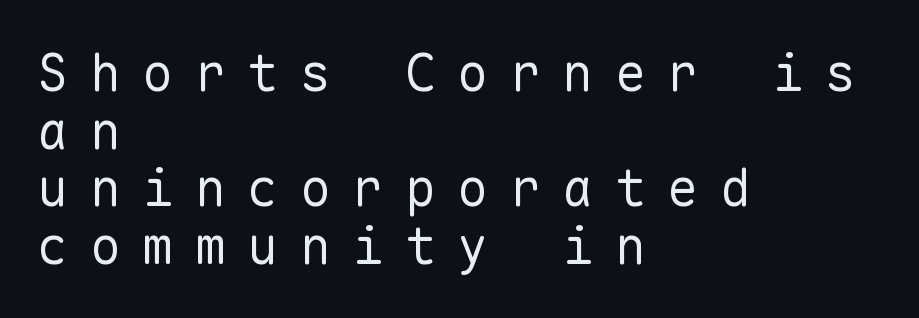
The font is comparable to plain body text, perhaps lighter. These lines were composed using upright roman letters. The face used here is monospaced, like something from a code editor. In CSS terms this would be text-align: left. The letters are spread apart with noticeably loose tracking. Tightly led — the rows are bunched.
